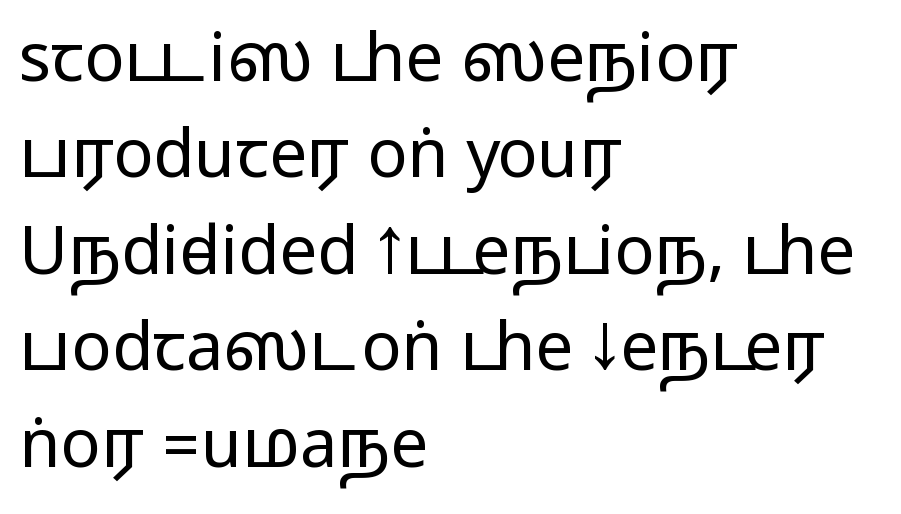
Q: Is the text italic (slanted)? A: No, it is upright.
Q: Is the typeface a serif or a sans-serif typeface? A: Sans-serif.
Q: Is the text underlined? A: No.
Q: How is the paragraph aligned? A: Left-aligned.
Q: Is the spacing between letters normal or unusually wide? A: Normal.
Q: Is the spacing between lines tight, normal or loose? A: Normal.
Q: Width (condensed, normal, or wide)? A: Wide.
Q: Stroke contrast? A: Medium.
Q: Monospaced? A: No.
